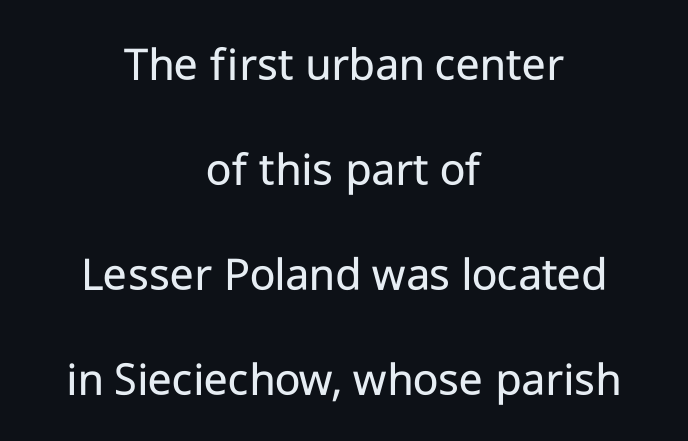
Q: Is the text bold? A: No.
Q: Is the text italic (slanted)? A: No, it is upright.
Q: Is the typeface a serif or a sans-serif typeface? A: Sans-serif.
Q: Is the text underlined? A: No.
Q: How is the paragraph aligned? A: Centered.
Q: Is the spacing between letters normal or unusually wide? A: Normal.
Q: Is the spacing between lines tight, normal or loose? A: Loose.
Q: Width (condensed, normal, or wide)? A: Normal.
Q: Stroke contrast? A: Low.
Q: x-height? A: Medium.
Q: Monospaced? A: No.
